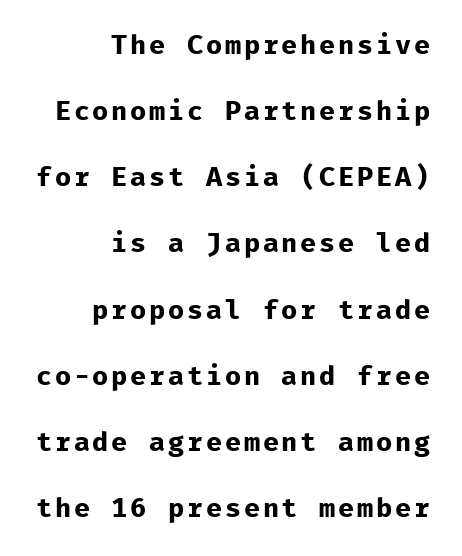
The image shows 27 px bold type, upright; set right-aligned, loose line spacing (2.45x), not underlined.
